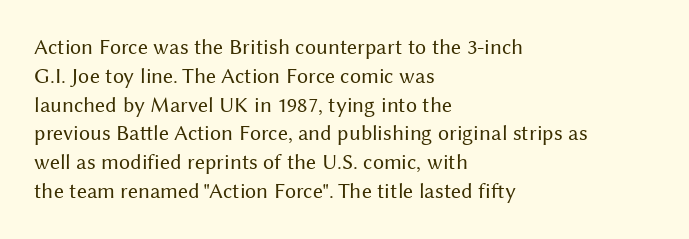
No extra ink here — the face is not bold. The ragged edge is on the right, which tells us the setting is flush left. Decoration check: the copy has no underline. Between one letter and the next there's only the usual sliver of space. No italicization has been applied; the sample stays upright. Successive baselines arrive at the customary interval.
